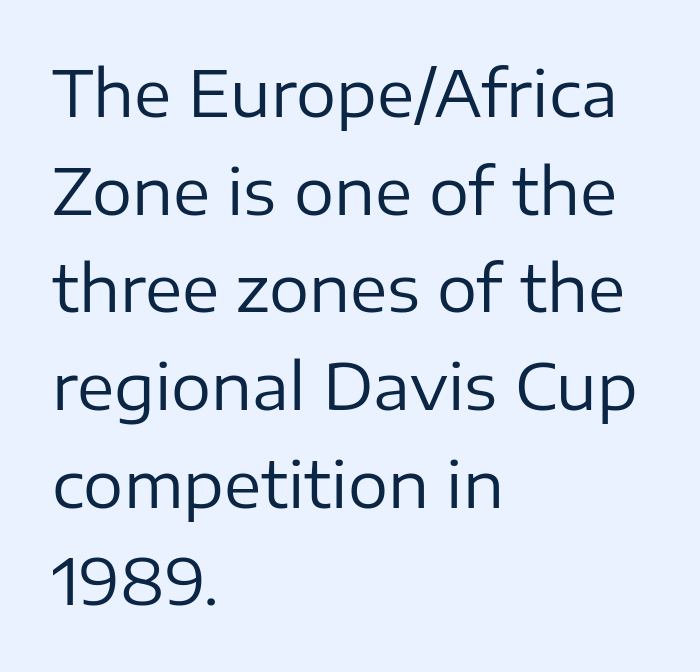
Letterform terminals end flat and unadorned throughout the passage. The gaps between neighbouring characters are ordinary and unremarkable. Unlike italic type, these characters show no tilt at all. Reading down the block, your eye returns to a fixed left position each line. The letterforms sit at book weight or below. A typesetter would call this proportional, since set widths differ per character.
